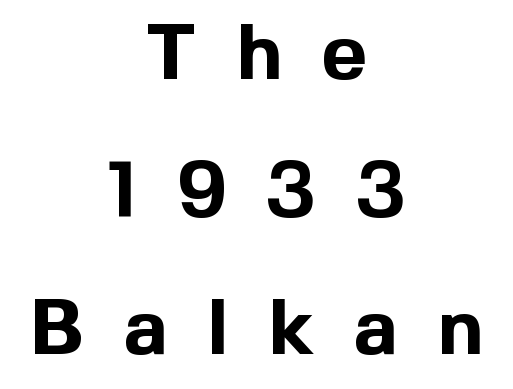
Q: Is the text bold? A: Yes.
Q: Is the text italic (slanted)? A: No, it is upright.
Q: Is the typeface a serif or a sans-serif typeface? A: Sans-serif.
Q: Is the text underlined? A: No.
Q: How is the paragraph aligned? A: Centered.
Q: Is the spacing between letters normal or unusually wide? A: Unusually wide.
Q: Width (condensed, normal, or wide)? A: Normal.
Q: x-height? A: Medium.
Q: Monospaced? A: No.
